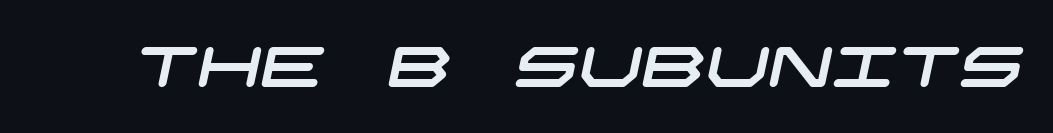
Compared with typical body copy, the letter spacing here is the same. Rule under the text: the space is simply empty. Serifs: no, the terminals of the letterforms are clean.
